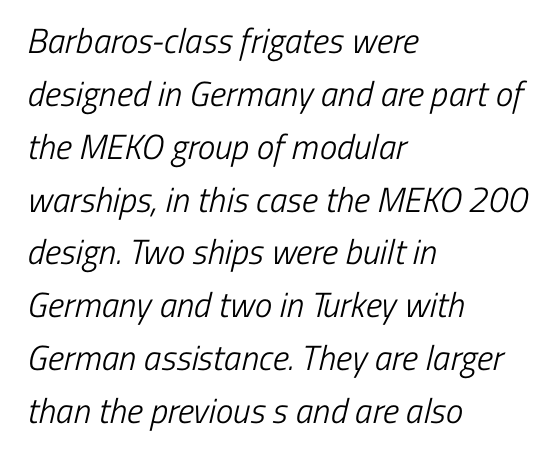
Q: Is the text bold? A: No.
Q: Is the typeface a serif or a sans-serif typeface? A: Sans-serif.
Q: Is the text underlined? A: No.
Q: How is the paragraph aligned? A: Left-aligned.
Q: Is the spacing between letters normal or unusually wide? A: Normal.
Q: Is the spacing between lines tight, normal or loose? A: Normal.
Q: Width (condensed, normal, or wide)? A: Condensed.
Q: Stroke contrast? A: Low.
Q: x-height? A: Medium.
Q: Monospaced? A: No.
